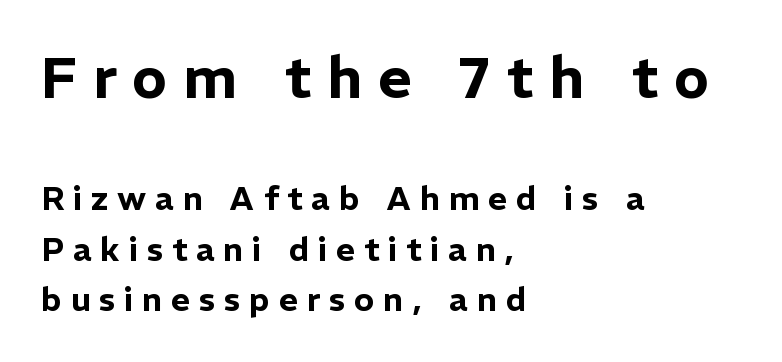
{"serif": "no", "italic": "no", "width": "normal", "stroke_contrast": "low", "x_height": "medium", "monospaced": "no", "underline": "no", "align": "left", "line_spacing": "normal", "line_spacing_ratio": 1.54, "letter_spacing": "wide", "letter_spacing_em": 0.27, "larger_block": "first", "size_ratio": 1.76, "glyph_px": 58}
